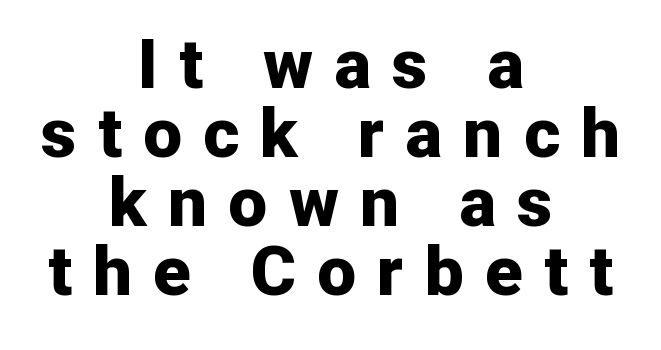
The image shows 69 px bold sans-serif type, upright; set centered, tight line spacing (1.0x), unusually wide letter spacing (+0.31 em), not underlined; low stroke contrast and a medium x-height.
